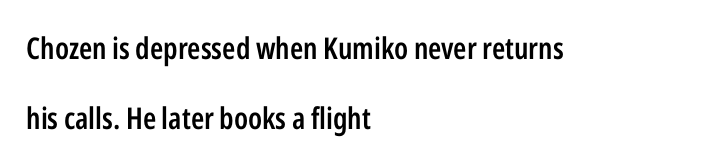
Posture: straight, roman, zero tilt. The glyphs in this specimen are sans serif. Moderately thickened strokes mark this as semibold type. Is this a fixed-width face? No — the glyphs have proportional, varying widths. This sample trades compactness for vertical openness between lines. Descender tails drop into unmarked territory.
